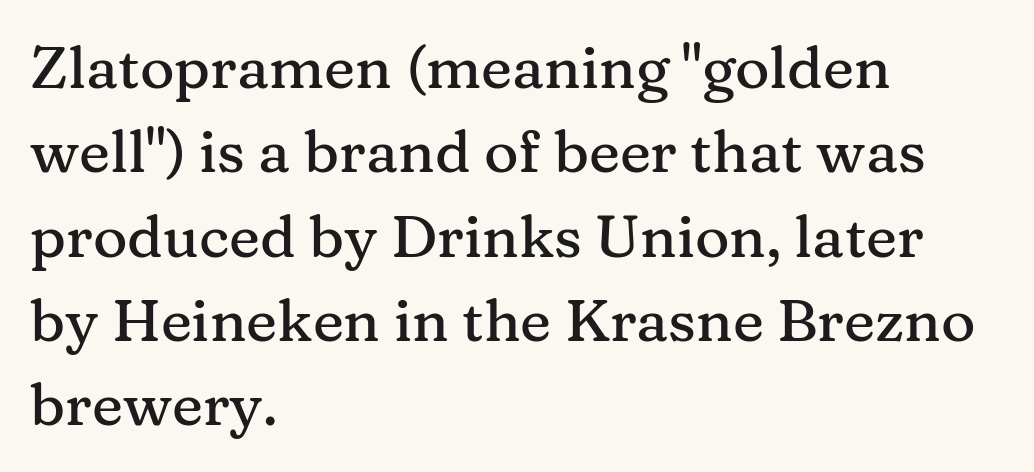
The image shows 59 px serif type, upright; set left-aligned, normal line spacing (1.43x), normal letter spacing, not underlined; medium stroke contrast and a medium x-height.
